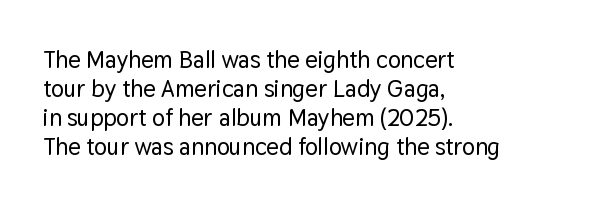
{"italic": "no", "underline": "no", "align": "left", "line_spacing_ratio": 1.21, "letter_spacing": "normal", "letter_spacing_em": 0.0, "glyph_px": 24}
